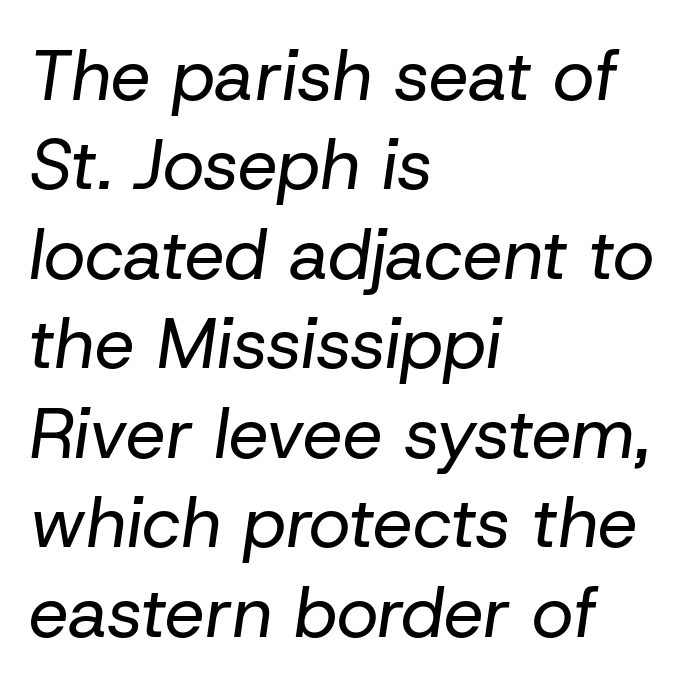
Bold? No — there's no thickening of the strokes. The glyphs look as if they've been sheared to an angle. This sample uses plain, unmodified letter spacing. Baseline-to-baseline distance is the conventional proportion of letter height. Which margin do the lines hug? The left one — the right edge is uneven.
